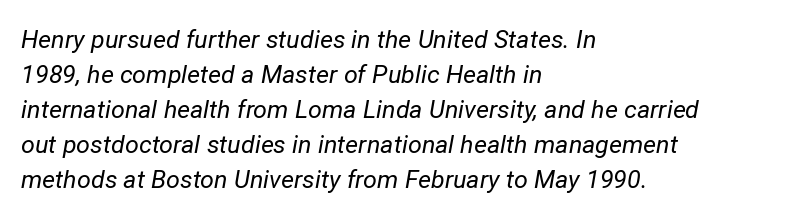
The letters sit at their default tracking, neither squeezed nor spread. The passage is arranged the way most books set body copy — flush left. Stems and bowls with no extra thickness — not bold. Vertical spacing — default.
